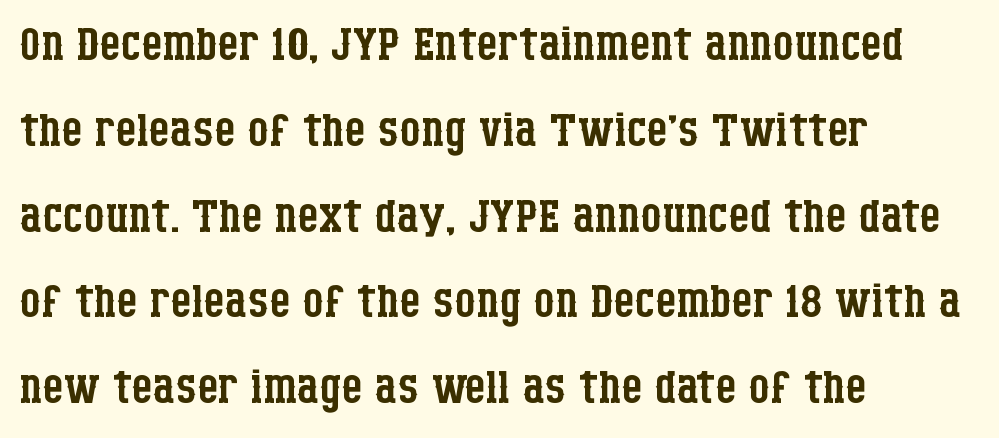
The image shows 67 px regular-weight, condensed serif type, upright; set left-aligned, normal line spacing (1.28x), normal letter spacing, not underlined; low stroke contrast and a large x-height.
